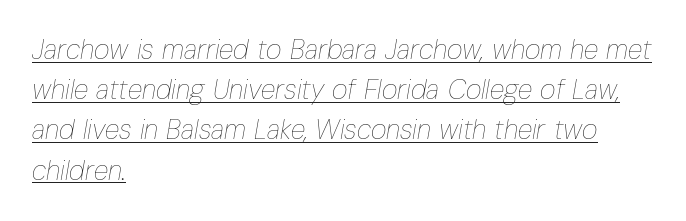
The image shows 27 px text type, italic (leaning right); set left-aligned, normal line spacing (1.49x), normal letter spacing, underlined.
